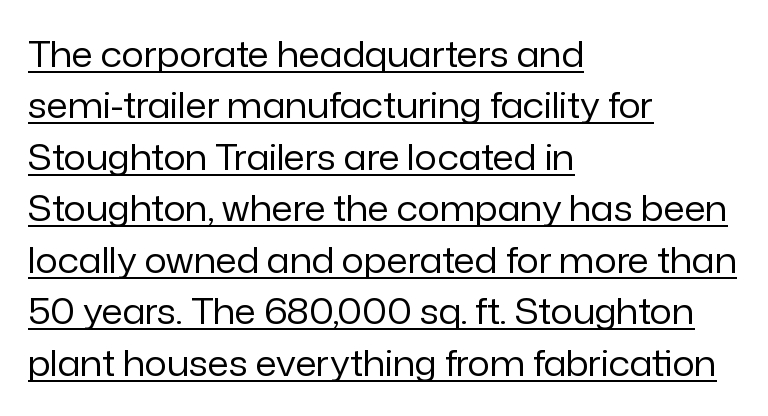
{"serif": "no", "italic": "no", "bold": "no", "weight": "regular", "width": "normal", "stroke_contrast": "low", "x_height": "medium", "monospaced": "no", "underline": "yes", "align": "left", "line_spacing": "normal", "line_spacing_ratio": 1.47, "letter_spacing": "normal", "letter_spacing_em": 0.0, "glyph_px": 35}
